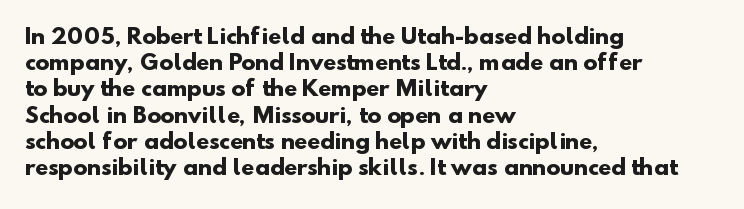
In CSS terms this would be text-align: left. Here the glyphs are tracked normally, forming tight word shapes. The zone under the glyphs is completely vacant. How would I describe the line gaps? Plain and ordinary. On the weight axis this lands at bold, roughly 700.
